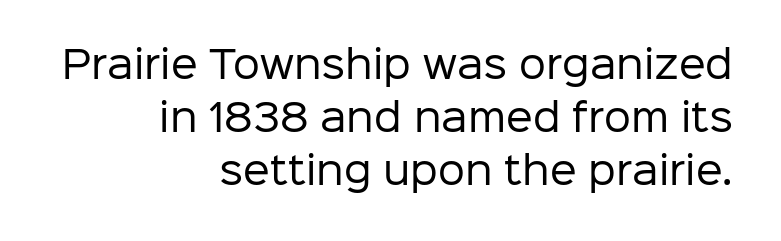
Leading matches the norm, producing a regular column. This is the regular roman posture of the typeface. Examine the stroke ends and you'll find no serifs. Notice how the passage keeps a crisp vertical edge on the right only.
